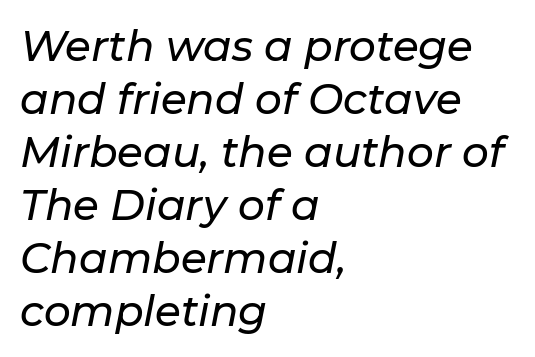
The image shows 42 px text type, italic (leaning right); set left-aligned, normal line spacing (1.26x), normal letter spacing, not underlined; low stroke contrast and a medium x-height.
